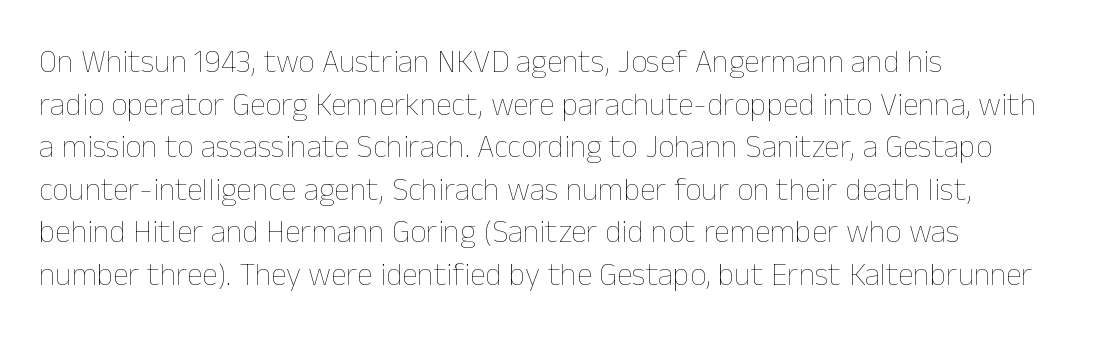
Q: Is the text bold? A: No.
Q: Is the text italic (slanted)? A: No, it is upright.
Q: Is the text underlined? A: No.
Q: How is the paragraph aligned? A: Left-aligned.
Q: Is the spacing between letters normal or unusually wide? A: Normal.
Q: Is the spacing between lines tight, normal or loose? A: Normal.
Q: Width (condensed, normal, or wide)? A: Normal.
Q: Stroke contrast? A: Low.
Q: x-height? A: Medium.
Q: Monospaced? A: No.
